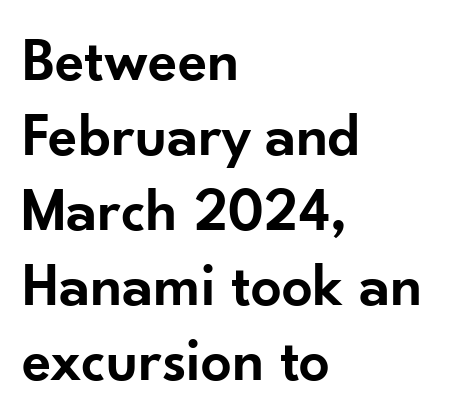
Students, note that the glyphs here touch the page at normal intervals. The type sits square on the baseline with zero lean. This sample uses a sans-serif face. Which margin do the lines hug? The left one — the right edge is uneven. The font is running at a semibold setting, under full bold.
